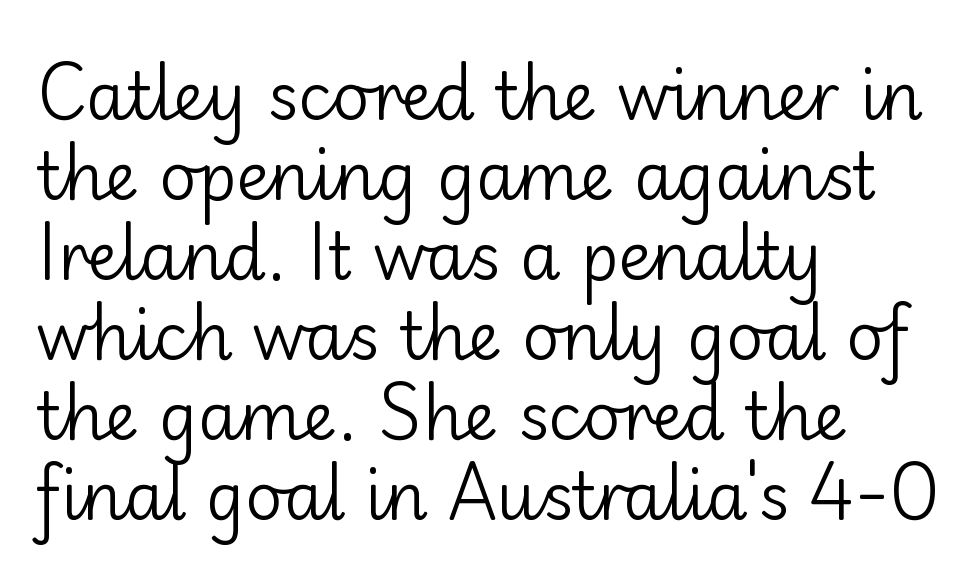
No extra tracking has been applied to these lines. Varying glyph widths throughout — classic text-font behaviour. The passage shown is not underscored anywhere. Upright lettering throughout.
